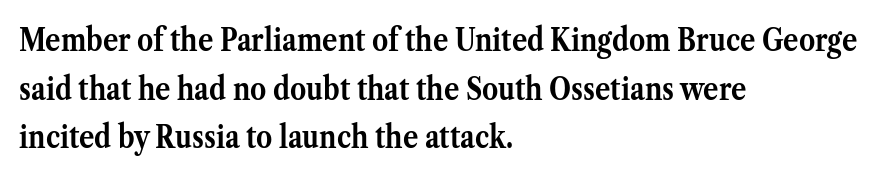
{"serif": "yes", "italic": "no", "bold": "yes", "weight": "semibold", "width": "normal", "stroke_contrast": "medium", "x_height": "medium", "monospaced": "no", "underline": "no", "align": "left", "line_spacing": "normal", "line_spacing_ratio": 1.52, "letter_spacing": "normal", "letter_spacing_em": 0.0, "glyph_px": 32}
